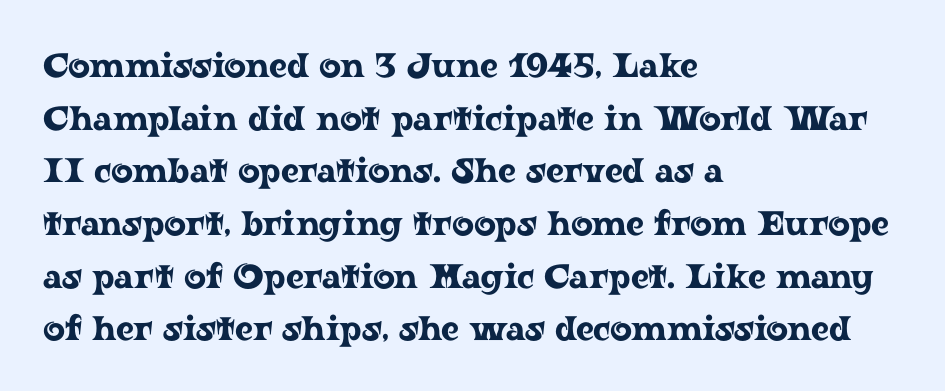
The image shows 34 px wide serif type, upright; set left-aligned, normal line spacing (1.55x), normal letter spacing, not underlined; low stroke contrast and a medium x-height.
